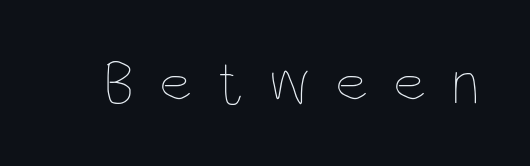
Q: Is the text bold? A: No.
Q: Is the text italic (slanted)? A: No, it is upright.
Q: Is the text underlined? A: No.
Q: Is the spacing between letters normal or unusually wide? A: Unusually wide.
Q: Width (condensed, normal, or wide)? A: Condensed.
Q: Stroke contrast? A: Low.
Q: x-height? A: Large.
Q: Monospaced? A: No.
